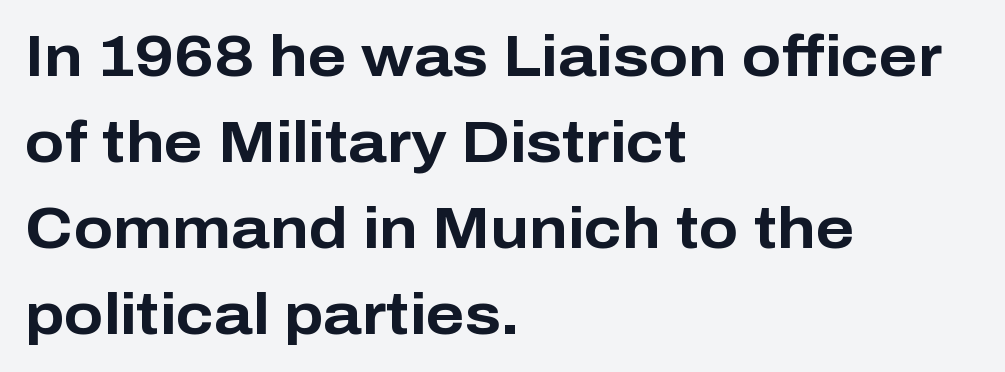
The image shows 58 px bold sans-serif type, upright; set left-aligned, normal line spacing (1.48x), normal letter spacing, not underlined; low stroke contrast and a medium x-height.
